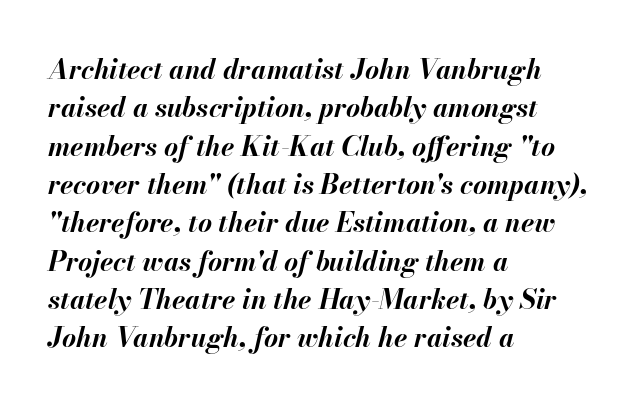
The image shows 27 px bold type, italic (leaning right); set left-aligned, normal line spacing (1.42x), normal letter spacing, not underlined.
